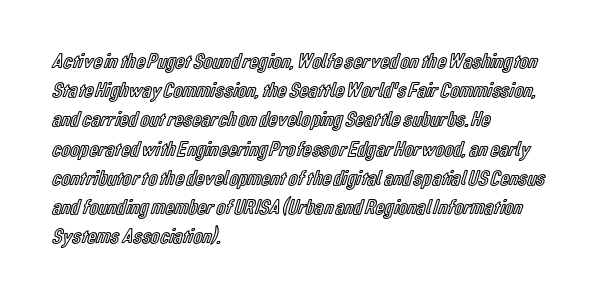
Each word holds together tightly as a unit, with standard inter-letter gaps. Left-aligned paragraph, ragged on the right. The vertical gap from one line to the next is medium. Check the space under the baseline: it is left empty.
